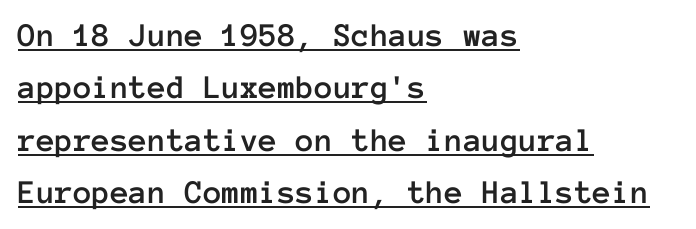
Q: Is the text italic (slanted)? A: No, it is upright.
Q: Is the text underlined? A: Yes.
Q: How is the paragraph aligned? A: Left-aligned.
Q: Is the spacing between letters normal or unusually wide? A: Normal.
Q: Is the spacing between lines tight, normal or loose? A: Normal.
Q: Width (condensed, normal, or wide)? A: Normal.
Q: Stroke contrast? A: Low.
Q: x-height? A: Medium.
Q: Monospaced? A: Yes.
